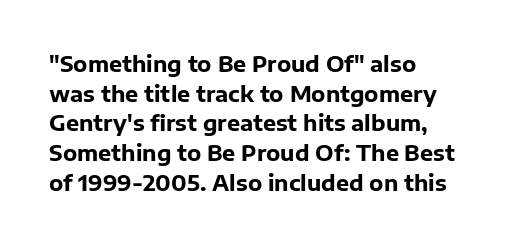
{"italic": "no", "bold": "yes", "underline": "no", "align": "left", "line_spacing": "normal", "line_spacing_ratio": 1.35, "letter_spacing": "normal", "letter_spacing_em": 0.0, "glyph_px": 22}
